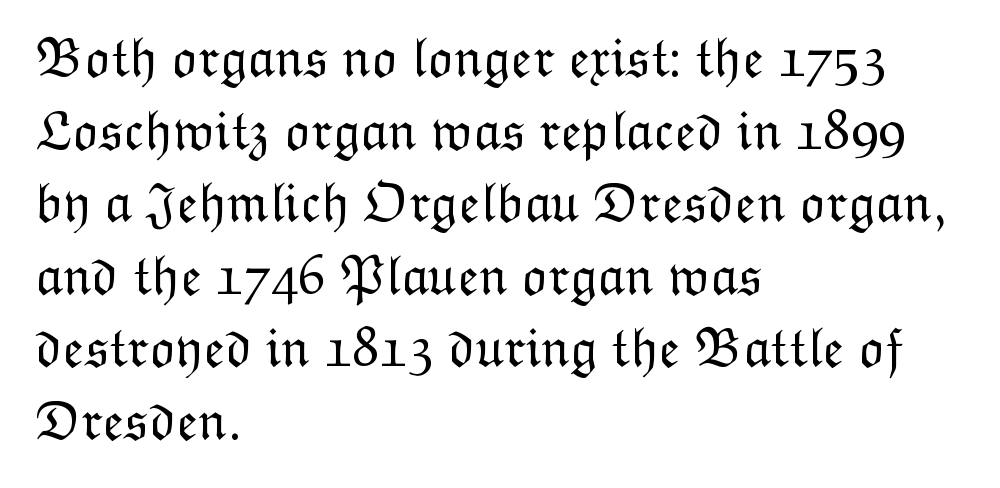
{"italic": "no", "bold": "no", "weight": "light", "width": "normal", "stroke_contrast": "low", "x_height": "medium", "monospaced": "no", "underline": "no", "align": "left", "line_spacing": "normal", "line_spacing_ratio": 1.32, "letter_spacing": "normal", "letter_spacing_em": 0.0, "glyph_px": 55}
